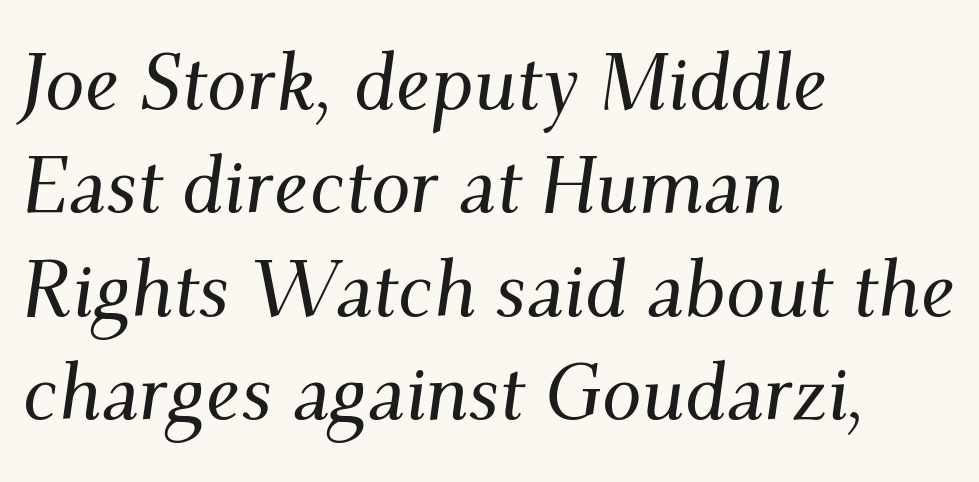
Each new line begins a customary step beneath the previous one. Standard letterfit; no display-style spreading of the glyphs. The gap between lines stays unmarked. An italicized treatment has been applied to the whole sample. This is serif lettering, the kind often seen in printed books. A typesetter would call this proportional, since set widths differ per character.
